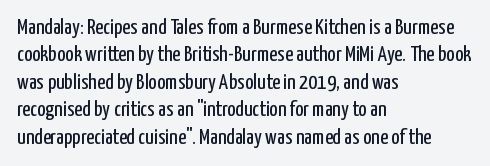
The image shows 22 px text type, upright; set left-aligned, normal line spacing (1.25x), normal letter spacing, not underlined.
